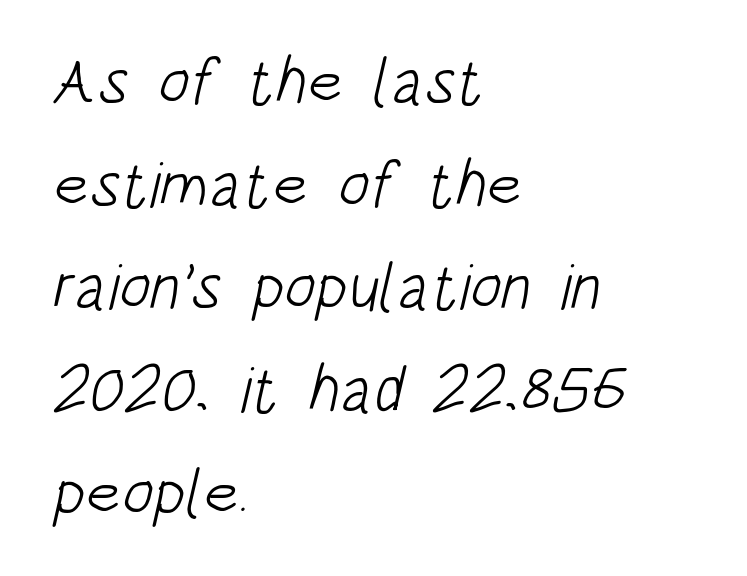
Q: Is the text bold? A: No.
Q: Is the typeface a serif or a sans-serif typeface? A: Sans-serif.
Q: Is the text underlined? A: No.
Q: How is the paragraph aligned? A: Left-aligned.
Q: Is the spacing between letters normal or unusually wide? A: Normal.
Q: Is the spacing between lines tight, normal or loose? A: Normal.
Q: Width (condensed, normal, or wide)? A: Condensed.
Q: Stroke contrast? A: Low.
Q: x-height? A: Large.
Q: Monospaced? A: No.
